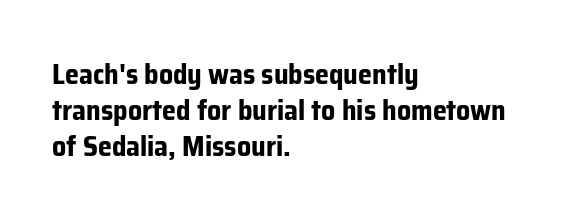
Note the varied advance widths — an 'i' is clearly narrower than an 'm'. Where is the straight margin? On the left. The specimen reads as upright at a glance. Clear beneath every line of the passage.
